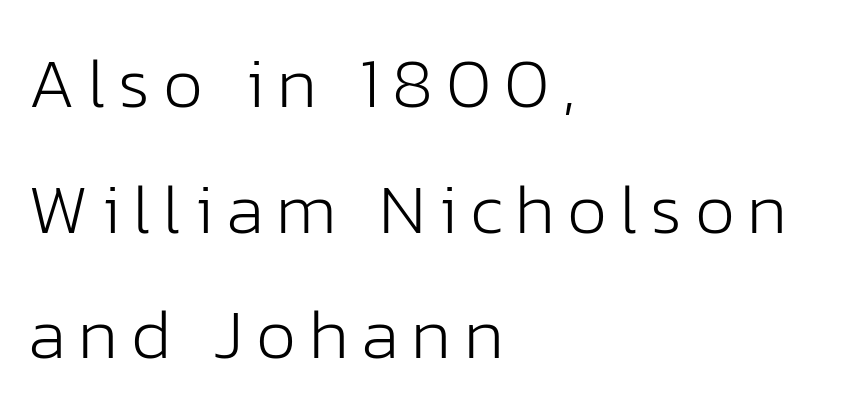
The image shows 71 px light sans-serif type, upright; set left-aligned, line spacing 1.77x, not underlined; low stroke contrast and a medium x-height.
